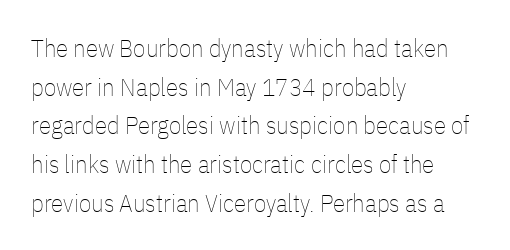
Q: Is the text bold? A: No.
Q: Is the text italic (slanted)? A: No, it is upright.
Q: Is the text underlined? A: No.
Q: How is the paragraph aligned? A: Left-aligned.
Q: Is the spacing between letters normal or unusually wide? A: Normal.
Q: Is the spacing between lines tight, normal or loose? A: Normal.
